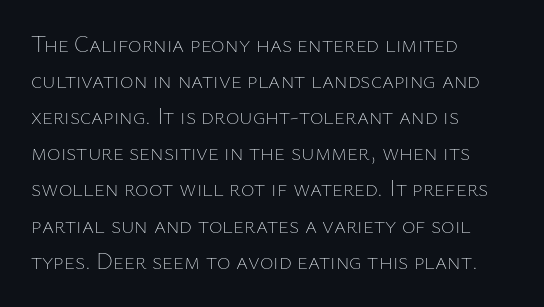
{"italic": "no", "bold": "no", "underline": "no", "align": "left", "line_spacing": "normal", "line_spacing_ratio": 1.57, "letter_spacing": "normal", "letter_spacing_em": 0.0, "glyph_px": 23}
